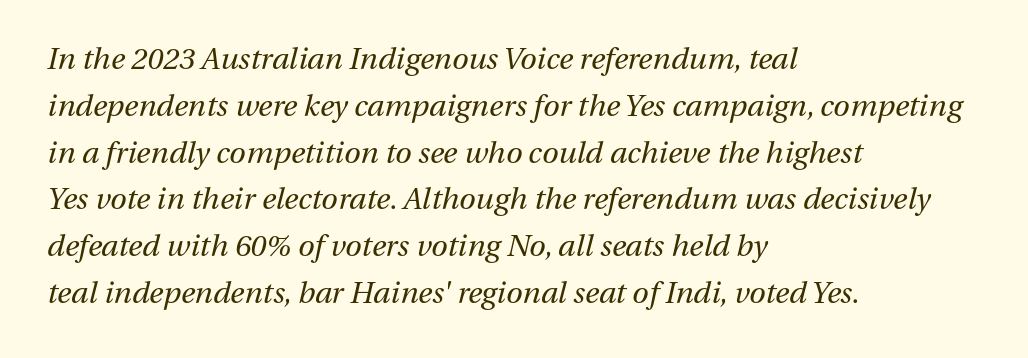
The image shows 30 px regular-weight type, italic (leaning right); set left-aligned, normal line spacing (1.56x), normal letter spacing, not underlined; medium stroke contrast and a medium x-height.
